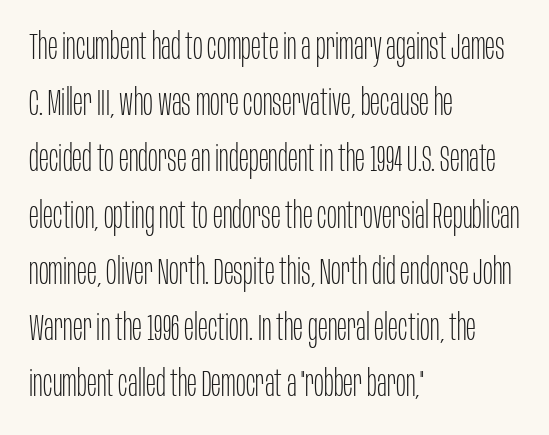
Q: Is the text bold? A: No.
Q: Is the text italic (slanted)? A: No, it is upright.
Q: Is the typeface a serif or a sans-serif typeface? A: Sans-serif.
Q: Is the text underlined? A: No.
Q: How is the paragraph aligned? A: Left-aligned.
Q: Is the spacing between letters normal or unusually wide? A: Normal.
Q: Is the spacing between lines tight, normal or loose? A: Normal.
Q: Width (condensed, normal, or wide)? A: Condensed.
Q: Stroke contrast? A: Low.
Q: x-height? A: Large.
Q: Monospaced? A: No.
